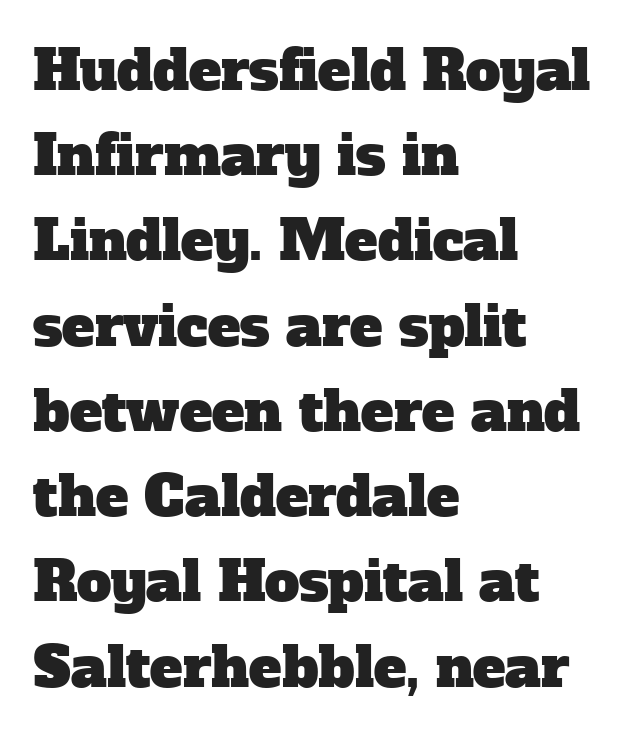
{"serif": "yes", "width": "normal", "stroke_contrast": "low", "x_height": "medium", "monospaced": "no", "underline": "no", "align": "left", "line_spacing": "normal", "line_spacing_ratio": 1.55, "letter_spacing": "normal", "letter_spacing_em": 0.0, "glyph_px": 55}
